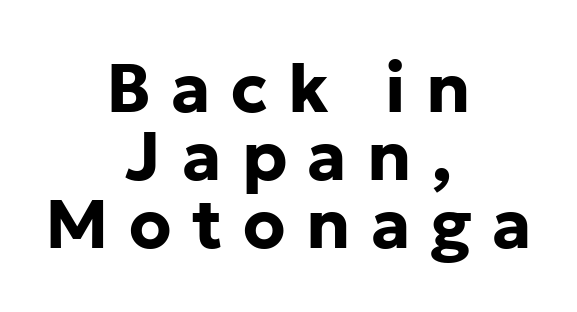
Q: Is the text bold? A: Yes.
Q: Is the text italic (slanted)? A: No, it is upright.
Q: Is the typeface a serif or a sans-serif typeface? A: Sans-serif.
Q: Is the text underlined? A: No.
Q: How is the paragraph aligned? A: Centered.
Q: Is the spacing between letters normal or unusually wide? A: Unusually wide.
Q: Is the spacing between lines tight, normal or loose? A: Tight.
Q: Width (condensed, normal, or wide)? A: Normal.
Q: Stroke contrast? A: Low.
Q: x-height? A: Medium.
Q: Monospaced? A: No.
